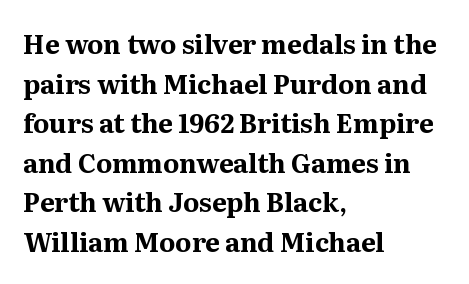
Q: Is the text bold? A: Yes.
Q: Is the text italic (slanted)? A: No, it is upright.
Q: Is the text underlined? A: No.
Q: How is the paragraph aligned? A: Left-aligned.
Q: Is the spacing between letters normal or unusually wide? A: Normal.
Q: Is the spacing between lines tight, normal or loose? A: Normal.
